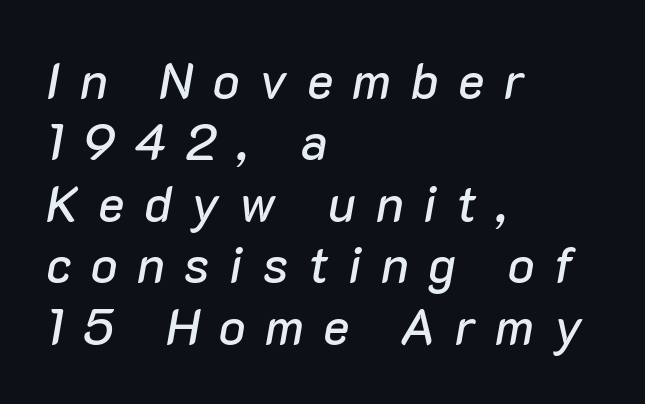
{"italic": "yes", "lean": "right", "slant_degrees": 10, "width": "normal", "stroke_contrast": "low", "x_height": "medium", "monospaced": "no", "underline": "no", "align": "left", "line_spacing_ratio": 1.23, "letter_spacing": "wide", "letter_spacing_em": 0.39, "glyph_px": 50}
